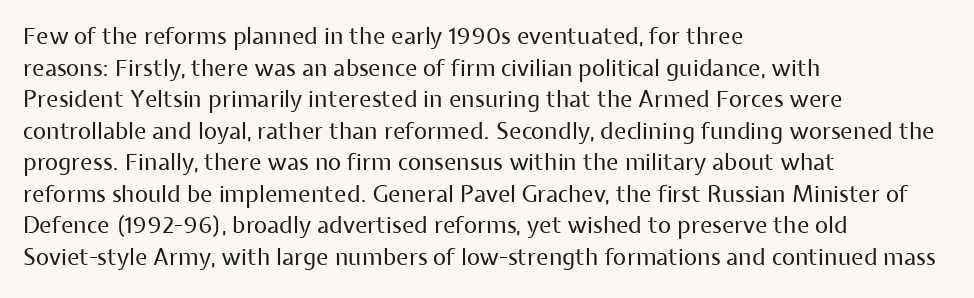
The strokes are not fattened; the text isn't bold. Beneath every word, the page is bare. Every row of glyphs begins at an identical x-position on the left. In terms of posture, this sample is upright.
